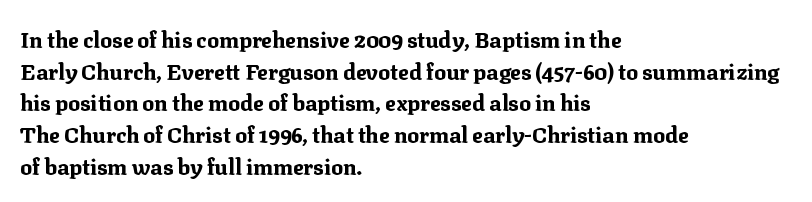
Beneath every word, the page is bare. Successive baselines arrive at the customary interval. It's the straight-up-and-down kind of type. Which margin do the lines hug? The left one — the right edge is uneven. Thick stems and heavy bowls — unmistakably bold.
